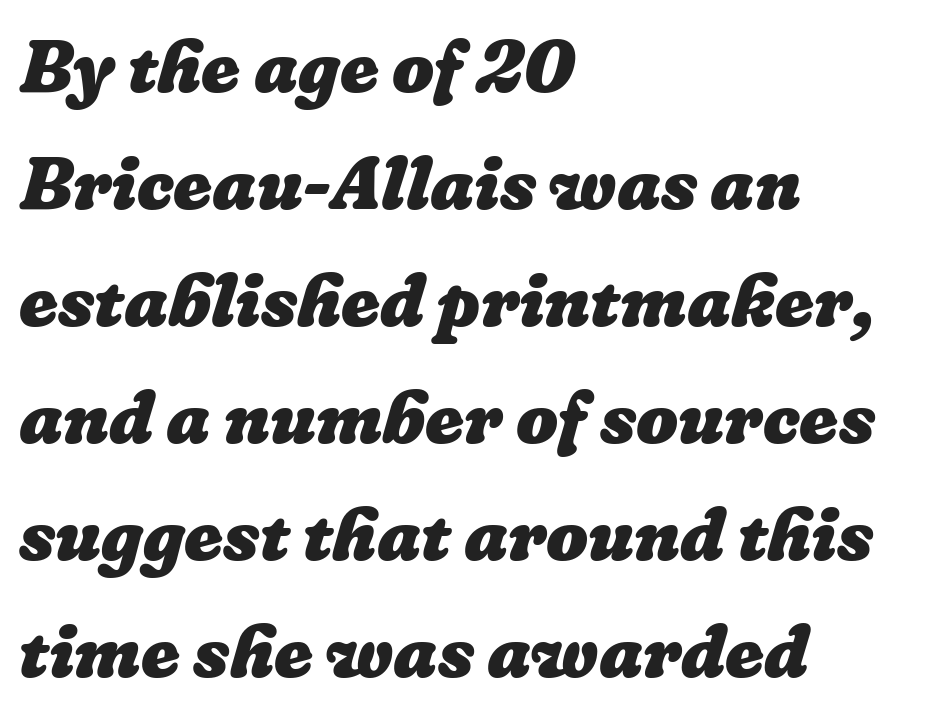
Q: Is the text bold? A: Yes.
Q: Is the text underlined? A: No.
Q: How is the paragraph aligned? A: Left-aligned.
Q: Is the spacing between letters normal or unusually wide? A: Normal.
Q: Is the spacing between lines tight, normal or loose? A: Normal.
Q: Width (condensed, normal, or wide)? A: Normal.
Q: Stroke contrast? A: Low.
Q: x-height? A: Medium.
Q: Monospaced? A: No.
